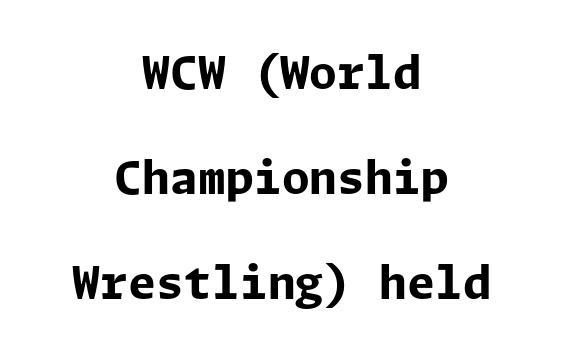
The image shows 45 px bold sans-serif type, upright; set centered, loose line spacing (2.33x), normal letter spacing, not underlined; low stroke contrast and a medium x-height.
